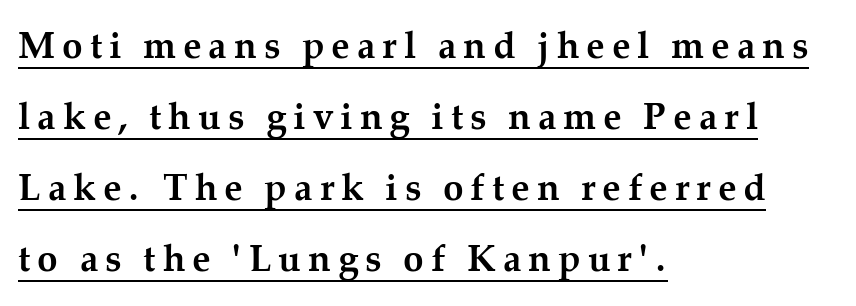
{"serif": "yes", "italic": "no", "bold": "yes", "weight": "semibold", "width": "normal", "stroke_contrast": "medium", "x_height": "medium", "monospaced": "no", "underline": "yes", "align": "left", "line_spacing": "loose", "line_spacing_ratio": 1.92, "glyph_px": 37}
